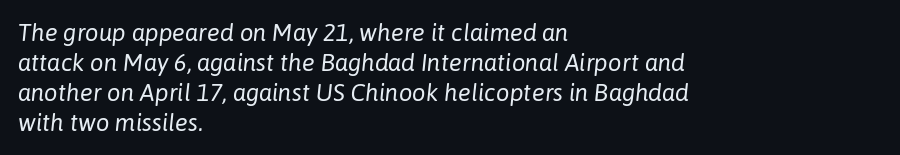
The leading is moderate, giving the passage an even texture. Words float on clear page, feet unadorned. The letters look calm and open, with moderate or lighter stems. Designer's note — italics engaged. Horizontally, the lines are justified to the leading edge only.
